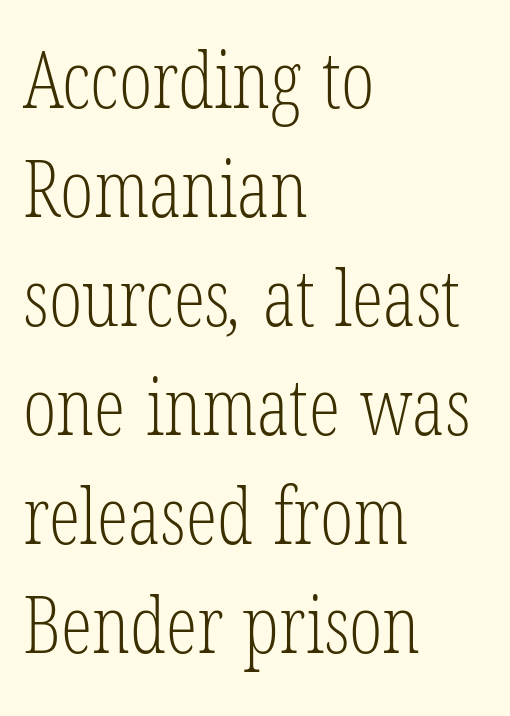
{"serif": "yes", "bold": "no", "weight": "light", "width": "condensed", "stroke_contrast": "low", "x_height": "medium", "monospaced": "no", "underline": "no", "align": "left", "line_spacing": "normal", "line_spacing_ratio": 1.38, "letter_spacing": "normal", "letter_spacing_em": 0.0, "glyph_px": 79}
